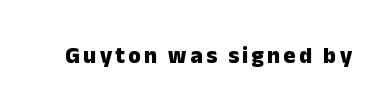
The image shows 23 px bold type, upright; set not underlined.
